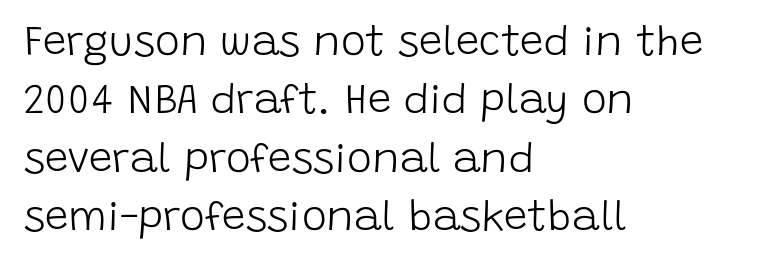
{"serif": "no", "italic": "no", "bold": "no", "weight": "light", "width": "normal", "stroke_contrast": "low", "x_height": "large", "monospaced": "no", "underline": "no", "align": "left", "line_spacing": "normal", "line_spacing_ratio": 1.39, "letter_spacing": "normal", "letter_spacing_em": 0.0, "glyph_px": 42}
